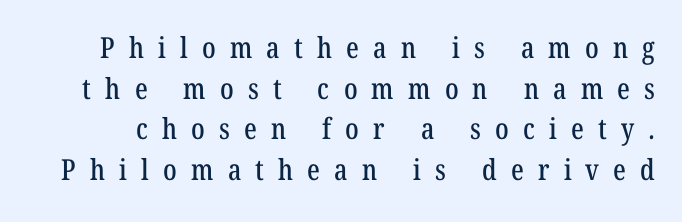
The image shows 29 px condensed serif type; set normal line spacing (1.4x), unusually wide letter spacing (+0.49 em), not underlined; low stroke contrast and a medium x-height.
